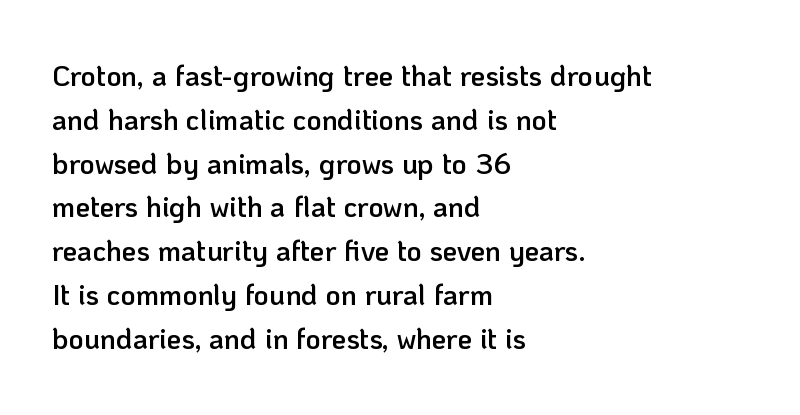
The image shows 29 px semibold sans-serif type, upright; set left-aligned, normal line spacing (1.51x), normal letter spacing, not underlined; low stroke contrast and a medium x-height.
